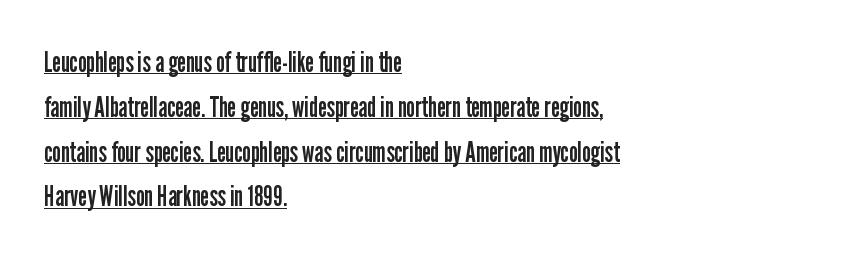
{"serif": "no", "italic": "no", "bold": "no", "weight": "regular", "width": "condensed", "stroke_contrast": "low", "x_height": "medium", "monospaced": "no", "underline": "yes", "align": "left", "line_spacing": "normal", "line_spacing_ratio": 1.6, "letter_spacing": "normal", "letter_spacing_em": 0.0, "glyph_px": 28}
